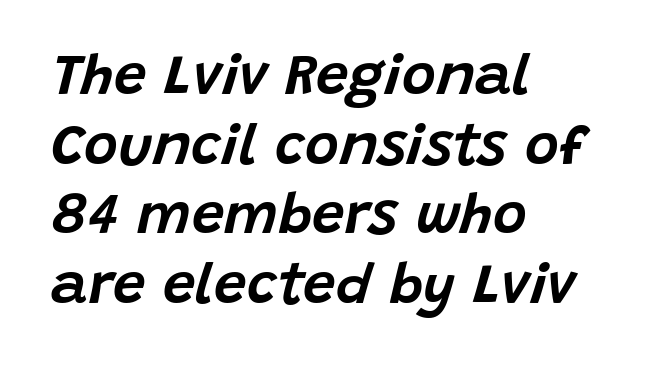
Observe the ordinary spacing: letters are neighbours, not strangers. Descender tails drop into unmarked territory. These lines are set flush left with a ragged right edge. Spacing verdict: proportional, widths tailored to each character.
